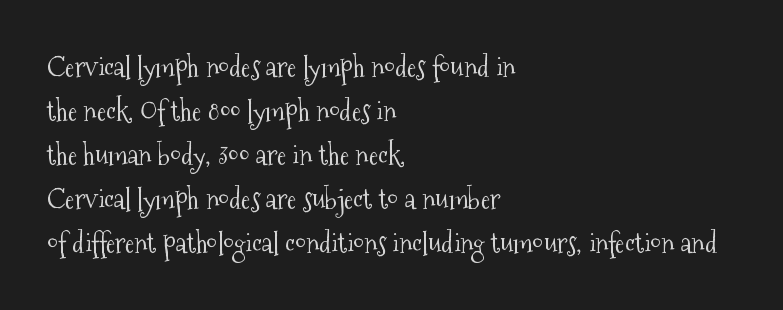
{"serif": "yes", "italic": "no", "bold": "no", "weight": "light", "width": "condensed", "stroke_contrast": "medium", "x_height": "medium", "monospaced": "no", "underline": "no", "align": "left", "line_spacing": "normal", "line_spacing_ratio": 1.57, "letter_spacing": "normal", "letter_spacing_em": 0.0, "glyph_px": 28}
